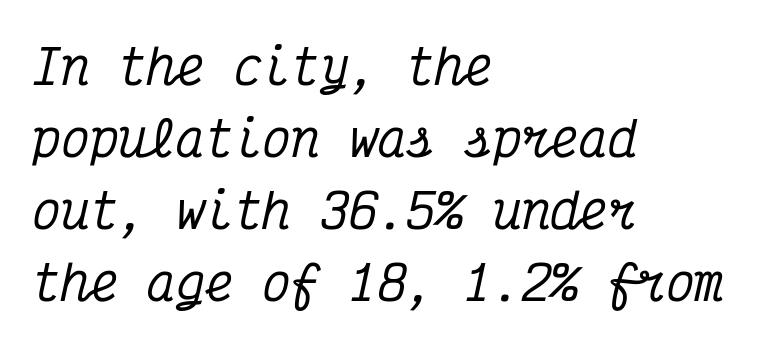
{"serif": "yes", "italic": "yes", "lean": "right", "slant_degrees": 12, "width": "condensed", "stroke_contrast": "medium", "x_height": "medium", "monospaced": "yes", "underline": "no", "align": "left", "line_spacing": "normal", "line_spacing_ratio": 1.5, "letter_spacing": "normal", "letter_spacing_em": 0.0, "glyph_px": 48}
